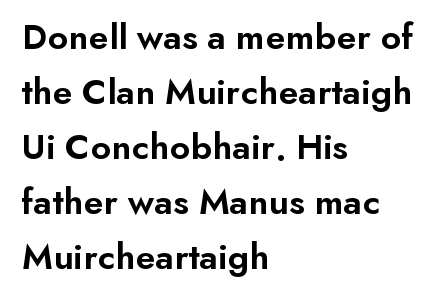
{"serif": "no", "italic": "no", "bold": "semi", "weight": "semibold", "width": "normal", "stroke_contrast": "low", "x_height": "small", "monospaced": "no", "underline": "no", "align": "left", "line_spacing": "normal", "line_spacing_ratio": 1.45, "letter_spacing": "normal", "letter_spacing_em": 0.0, "glyph_px": 38}
